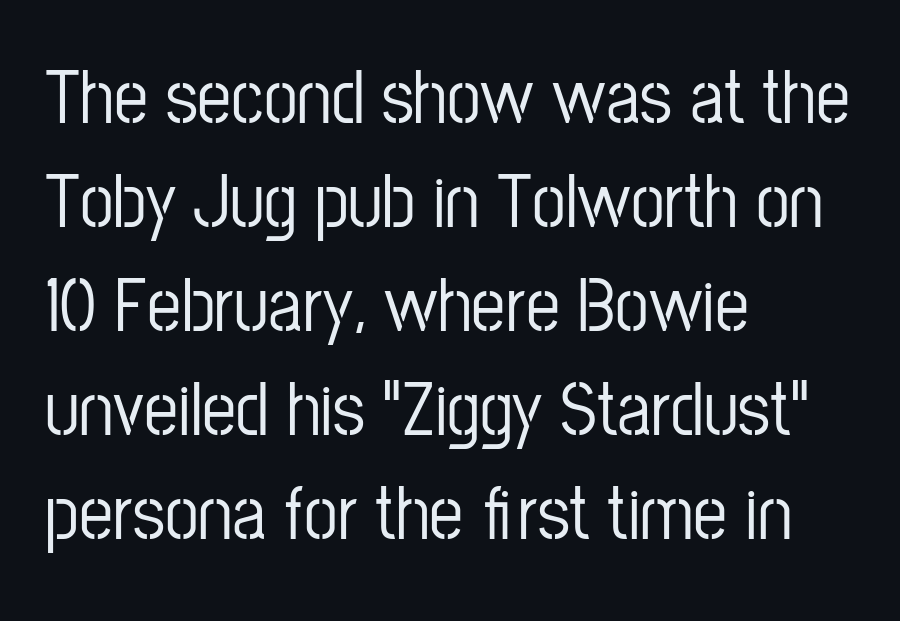
The image shows 76 px condensed sans-serif type, upright; set left-aligned, normal line spacing (1.37x), normal letter spacing, not underlined; low stroke contrast and a medium x-height.
